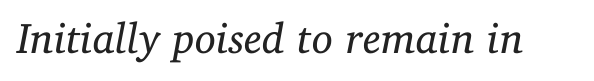
The image shows 43 px regular-weight serif type, italic (leaning right); set normal letter spacing, not underlined; low stroke contrast and a medium x-height.
